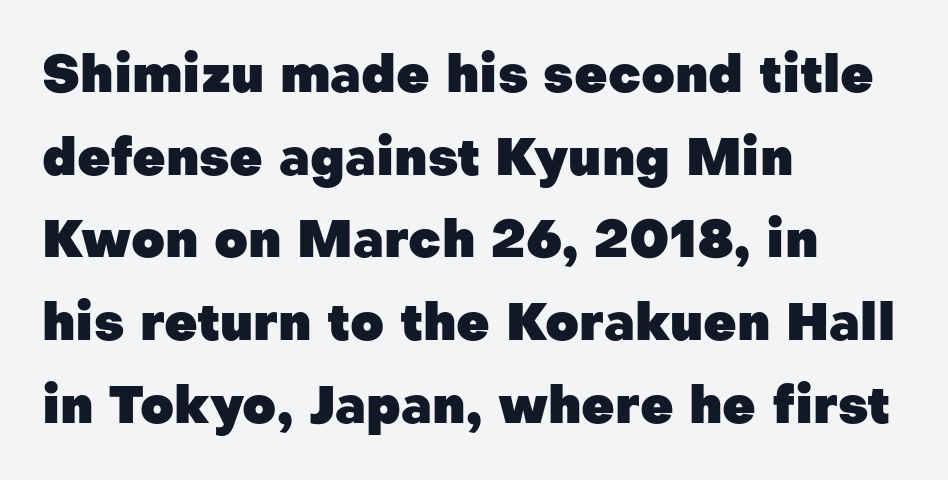
{"serif": "no", "italic": "no", "bold": "yes", "weight": "heavy", "width": "normal", "stroke_contrast": "low", "x_height": "medium", "monospaced": "no", "underline": "no", "align": "left", "line_spacing": "normal", "line_spacing_ratio": 1.59, "letter_spacing": "normal", "letter_spacing_em": 0.0, "glyph_px": 52}
